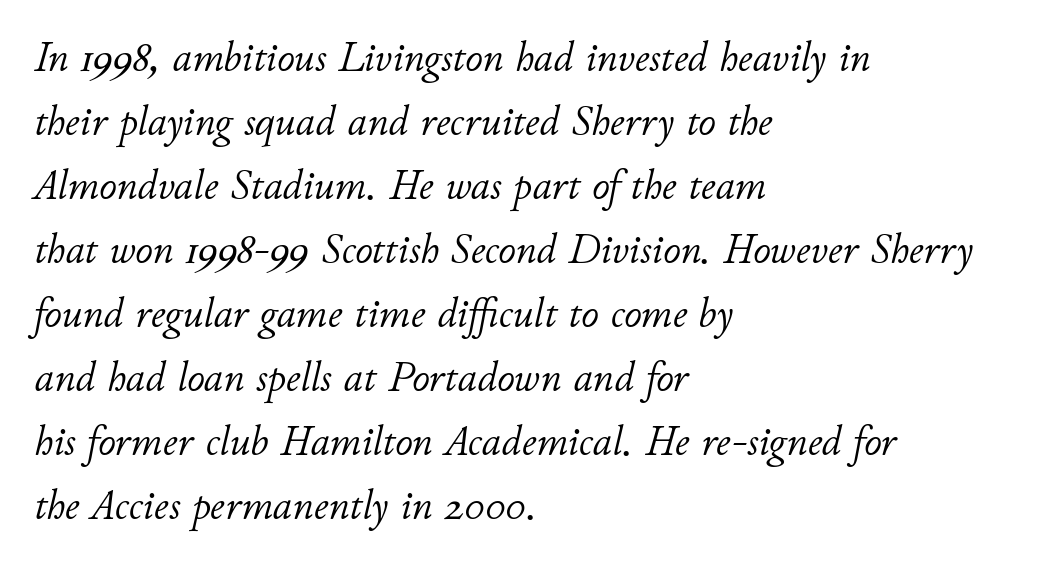
{"italic": "yes", "lean": "right", "slant_degrees": 11, "bold": "no", "weight": "light", "width": "normal", "stroke_contrast": "low", "x_height": "small", "monospaced": "no", "underline": "no", "align": "left", "line_spacing": "normal", "line_spacing_ratio": 1.49, "letter_spacing": "normal", "letter_spacing_em": 0.0, "glyph_px": 43}
